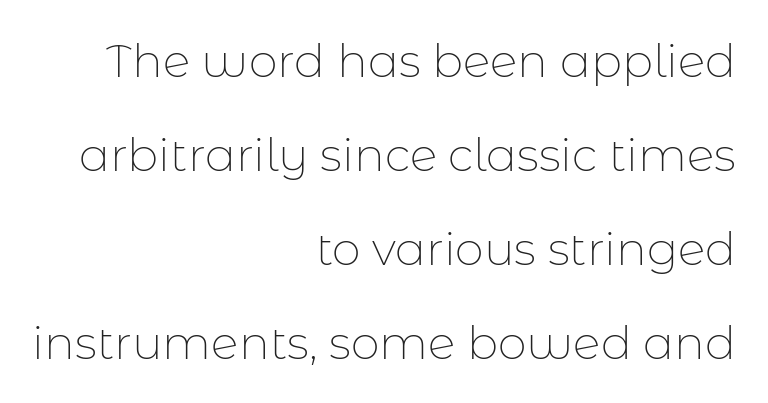
Line endings align vertically; line beginnings do not. Airy leading. The letters stand upright; this is a roman face. Note the varied advance widths — an 'i' is clearly narrower than an 'm'. Spacing between characters is what you'd get straight out of the box.
